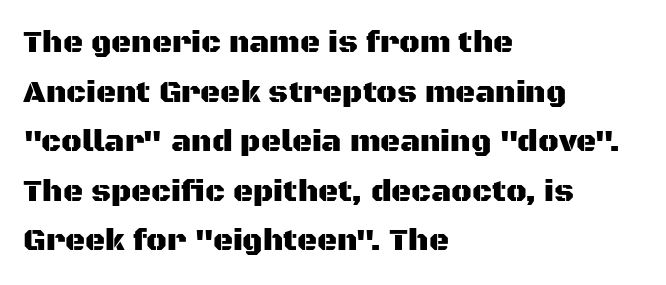
Think of a printed novel: that variable character pitch is what you see here. Rendered with straight, roman letterforms. Normally led — the rows are evenly, conventionally spaced. The passage is arranged the way most books set body copy — flush left.
